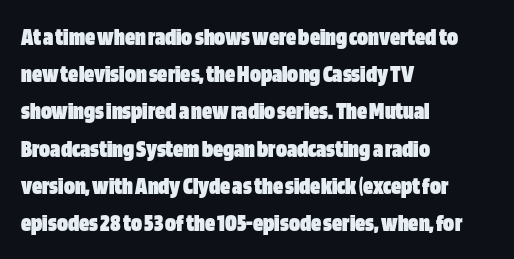
{"italic": "no", "bold": "yes", "underline": "no", "align": "left", "line_spacing": "normal", "line_spacing_ratio": 1.49, "letter_spacing": "normal", "letter_spacing_em": 0.0, "glyph_px": 25}
